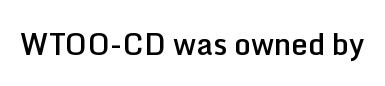
The image shows 29 px semibold sans-serif type, upright; set normal letter spacing, not underlined; low stroke contrast and a medium x-height.
